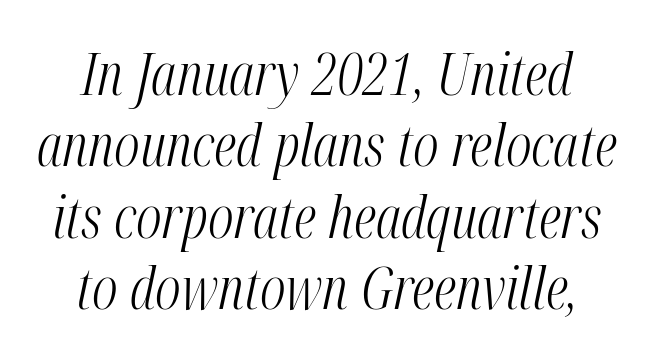
{"italic": "yes", "lean": "right", "slant_degrees": 12, "bold": "no", "weight": "light", "width": "condensed", "stroke_contrast": "medium", "x_height": "medium", "monospaced": "no", "underline": "no", "line_spacing_ratio": 1.23, "letter_spacing": "normal", "letter_spacing_em": 0.0, "glyph_px": 58}
